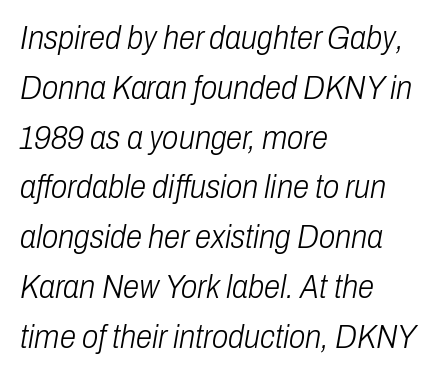
Q: Is the text bold? A: No.
Q: Is the text italic (slanted)? A: Yes, it leans right by about 10 degrees.
Q: Is the text underlined? A: No.
Q: How is the paragraph aligned? A: Left-aligned.
Q: Is the spacing between letters normal or unusually wide? A: Normal.
Q: Is the spacing between lines tight, normal or loose? A: Normal.
Q: Width (condensed, normal, or wide)? A: Condensed.
Q: Stroke contrast? A: Low.
Q: x-height? A: Medium.
Q: Monospaced? A: No.
